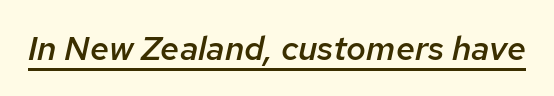
{"italic": "yes", "lean": "right", "slant_degrees": 12, "bold": "semi", "weight": "semibold", "width": "normal", "stroke_contrast": "low", "x_height": "medium", "monospaced": "no", "underline": "yes", "letter_spacing": "normal", "letter_spacing_em": 0.0, "glyph_px": 34}
